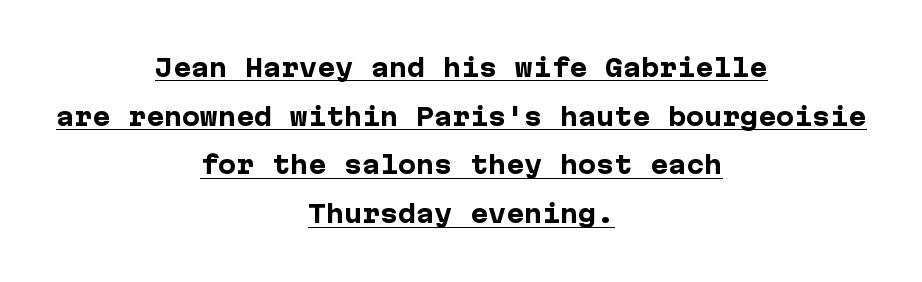
Q: Is the text bold? A: Yes.
Q: Is the text italic (slanted)? A: No, it is upright.
Q: Is the text underlined? A: Yes.
Q: How is the paragraph aligned? A: Centered.
Q: Is the spacing between letters normal or unusually wide? A: Normal.
Q: Is the spacing between lines tight, normal or loose? A: Loose.
